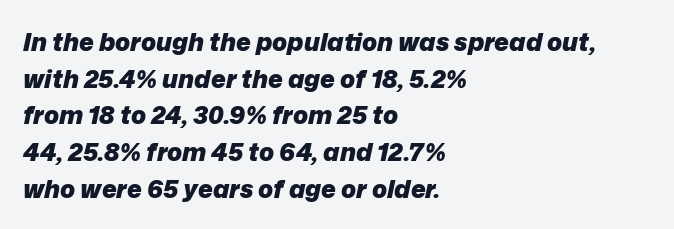
Q: Is the text bold? A: Yes.
Q: Is the text italic (slanted)? A: Yes, it leans right by about 12 degrees.
Q: Is the text underlined? A: No.
Q: How is the paragraph aligned? A: Left-aligned.
Q: Is the spacing between letters normal or unusually wide? A: Normal.
Q: Is the spacing between lines tight, normal or loose? A: Normal.
